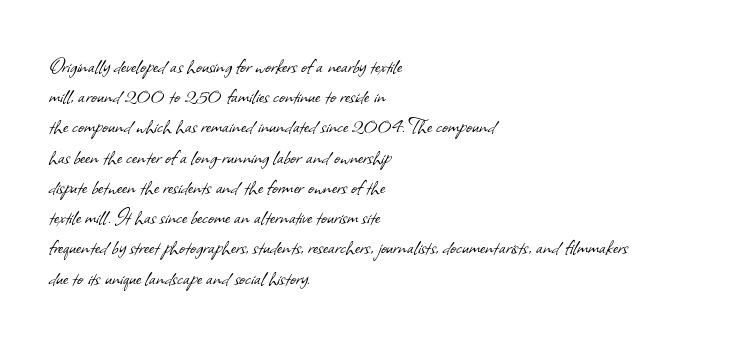
This sample is left-justified, so line endings fall wherever the words run out. A bare baseline throughout the passage. Glyph-to-glyph distance matches everyday printed text. Think standard paragraph weight, or any step lighter than that.
